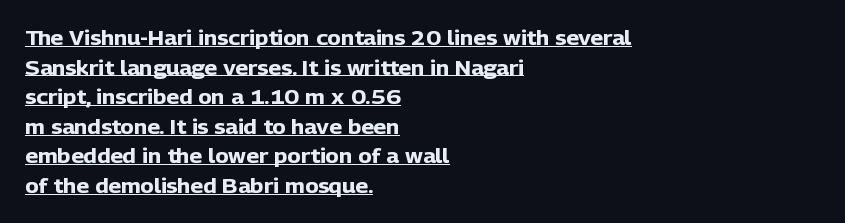
Leftover space on each line is placed entirely after the last word. The space between consecutive lines is moderate. Ordinary non-slanted type is in use. This sample uses plain, unmodified letter spacing. Students, observe the line beneath the letters — that is underlining. The font is running at its bold setting.
